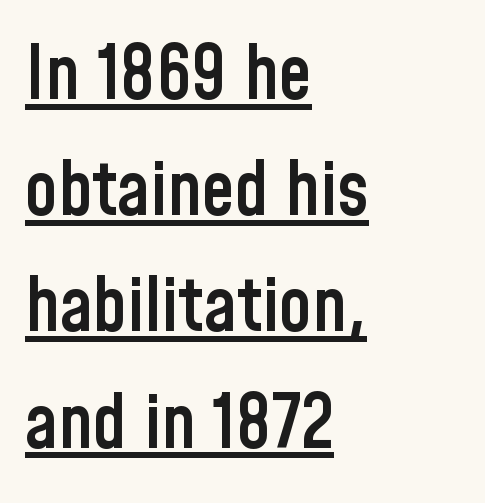
The image shows 74 px semibold, condensed sans-serif type, upright; set left-aligned, normal line spacing (1.57x), normal letter spacing, underlined; low stroke contrast and a medium x-height.
